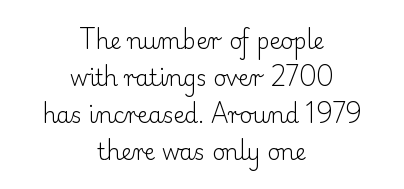
{"italic": "no", "bold": "no", "underline": "no", "align": "center", "line_spacing": "normal", "line_spacing_ratio": 1.68, "letter_spacing": "normal", "letter_spacing_em": 0.0, "glyph_px": 22}
